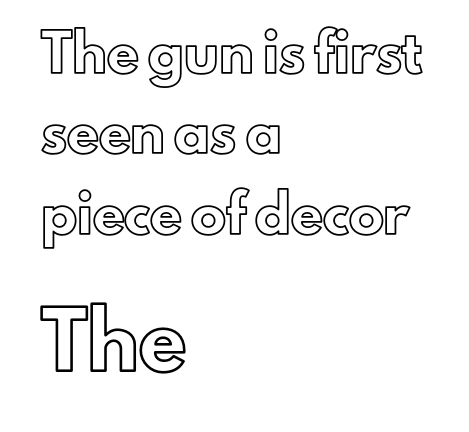
Q: Is the text italic (slanted)? A: No, it is upright.
Q: Is the text underlined? A: No.
Q: How is the paragraph aligned? A: Left-aligned.
Q: Is the spacing between letters normal or unusually wide? A: Normal.
Q: Is the spacing between lines tight, normal or loose? A: Loose.
Q: Which block of text is set in a larger size, the first (top) or the second (bottom)? A: The second (bottom) one.
Q: Width (condensed, normal, or wide)? A: Normal.
Q: x-height? A: Small.
Q: Monospaced? A: No.
